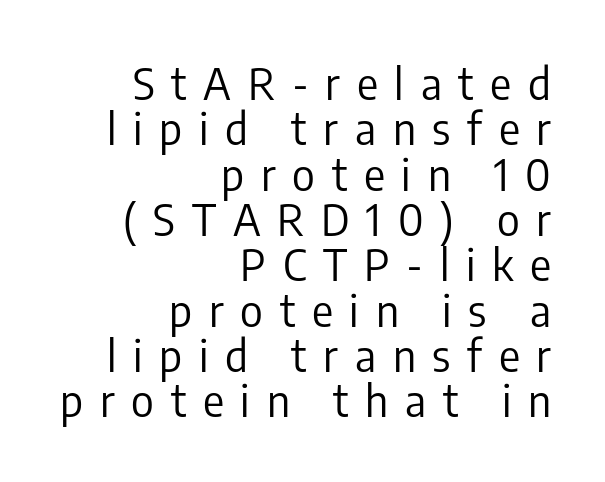
The image shows 44 px regular-weight, condensed sans-serif type, upright; set right-aligned, tight line spacing (1.03x), unusually wide letter spacing (+0.38 em), not underlined; low stroke contrast and a medium x-height.
